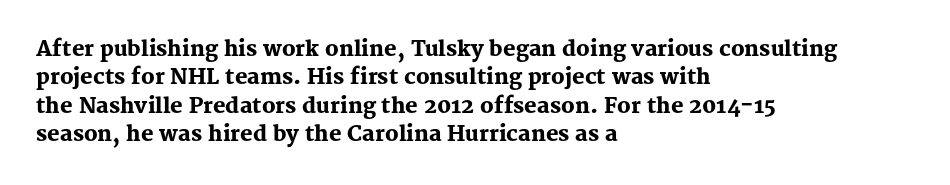
The lines in this sample share a left origin and differ only in where they stop. The block of text has a typical density, with ordinary space between rows. Posture: upright roman. The characters look thick and weighty, a clear bold. Letters rest on an invisible, unmarked baseline. There is no visible air inserted between adjacent glyphs.
